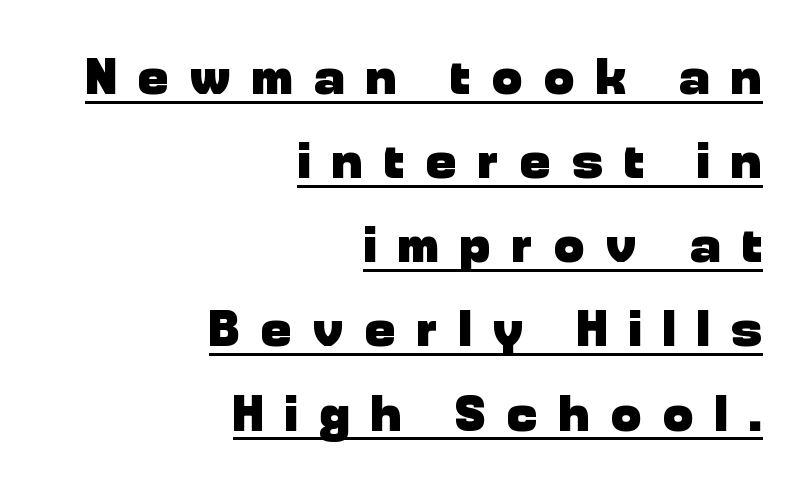
Letterform terminals end flat and unadorned throughout the passage. You can tell it's not italic because the verticals are truly vertical. Whoever set this chose a conventional vertical rhythm. The rendering anchors every line to the right-hand side. Words appear elongated and porous because spacing is wide.
